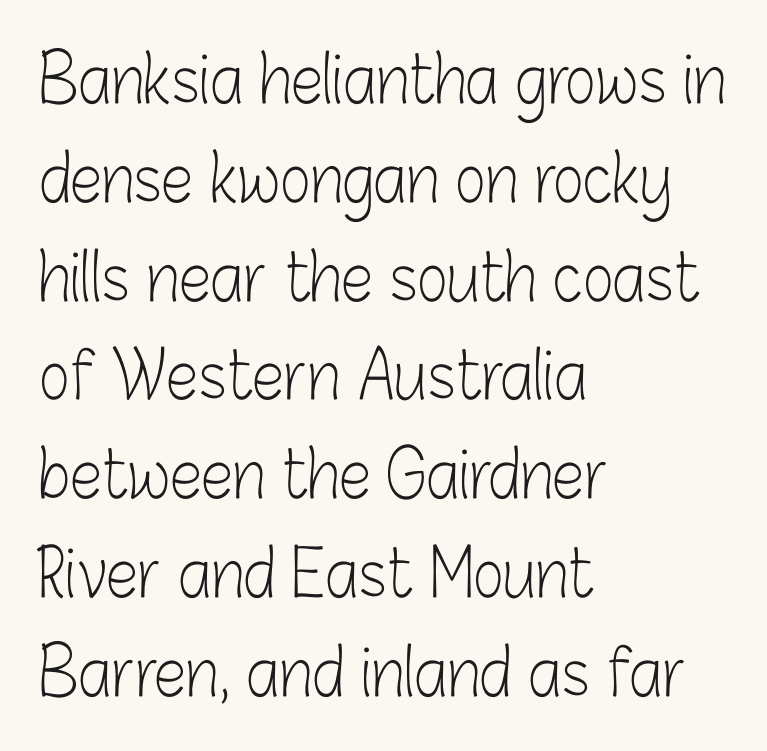
Q: Is the text bold? A: No.
Q: Is the text italic (slanted)? A: No, it is upright.
Q: Is the typeface a serif or a sans-serif typeface? A: Sans-serif.
Q: Is the text underlined? A: No.
Q: How is the paragraph aligned? A: Left-aligned.
Q: Is the spacing between letters normal or unusually wide? A: Normal.
Q: Is the spacing between lines tight, normal or loose? A: Normal.
Q: Width (condensed, normal, or wide)? A: Condensed.
Q: Stroke contrast? A: Low.
Q: x-height? A: Medium.
Q: Monospaced? A: No.
